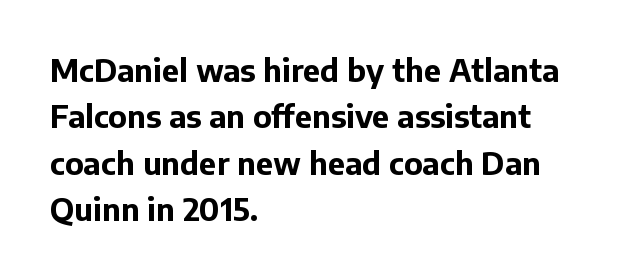
{"serif": "no", "italic": "no", "bold": "yes", "weight": "bold", "width": "normal", "stroke_contrast": "low", "x_height": "medium", "monospaced": "no", "underline": "no", "align": "left", "line_spacing": "normal", "line_spacing_ratio": 1.5, "letter_spacing": "normal", "letter_spacing_em": 0.0, "glyph_px": 31}
